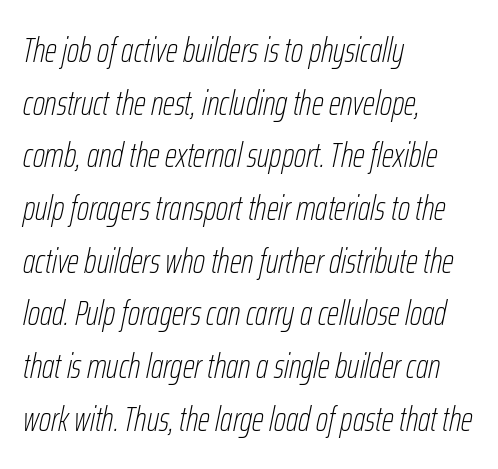
Q: Is the text bold? A: No.
Q: Is the text italic (slanted)? A: Yes, it leans right by about 12 degrees.
Q: Is the text underlined? A: No.
Q: How is the paragraph aligned? A: Left-aligned.
Q: Is the spacing between letters normal or unusually wide? A: Normal.
Q: Is the spacing between lines tight, normal or loose? A: Normal.
Q: Width (condensed, normal, or wide)? A: Condensed.
Q: Stroke contrast? A: Low.
Q: x-height? A: Medium.
Q: Monospaced? A: No.
